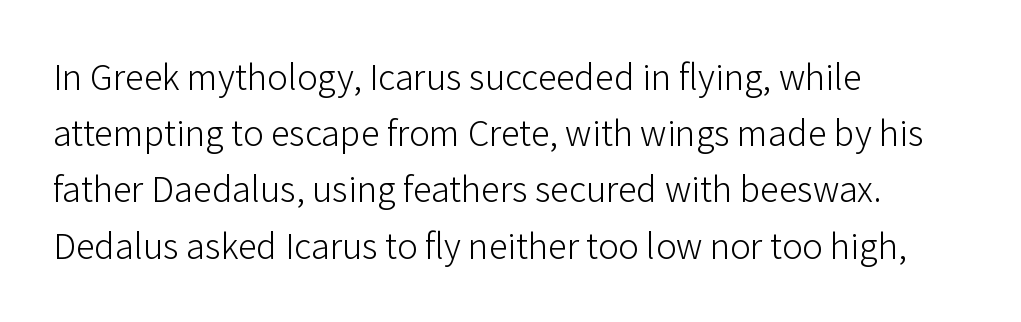
Bold? No — there's no thickening of the strokes. A typesetter would call this proportional, since set widths differ per character. Unmarked baselines from the first word to the last. Line spacing here is normal. Every character sits straight up, as roman type does. The rag falls on the right side of this text block.
